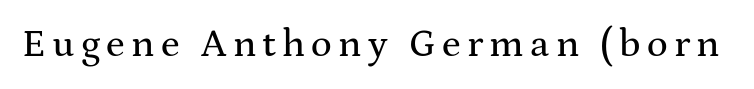
Only glyphs here, with clear space below each row. Unlike a clean sans, this face finishes its strokes with serifs. Note the varied advance widths — an 'i' is clearly narrower than an 'm'. Tall strokes in this sample are plumb rather than angled.
